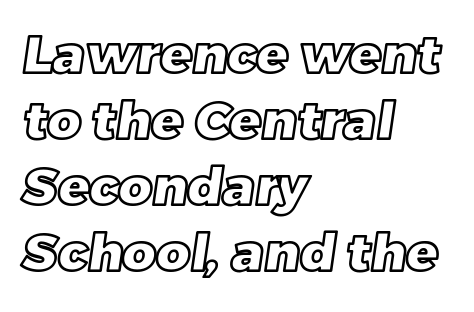
Proportional: the letters do not fall into vertical columns. Letters rest on an invisible, unmarked baseline. The text block is weighted toward the left margin, trailing off unevenly rightward. Summary of vertical rhythm: regular, with standard interline spacing. Here the glyphs are tracked normally, forming tight word shapes.
